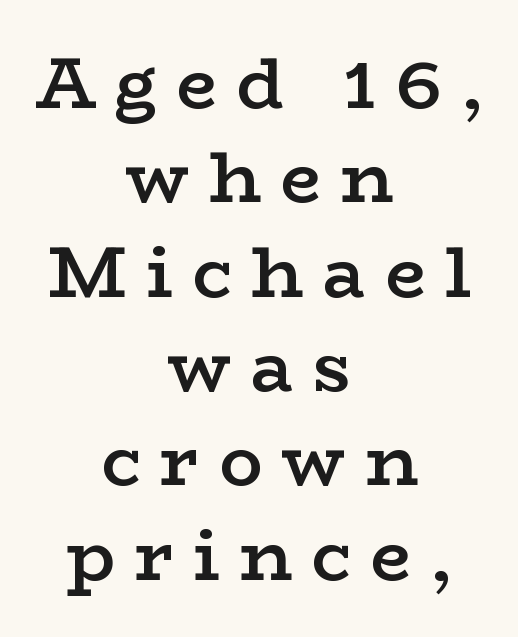
{"serif": "yes", "italic": "no", "bold": "semi", "weight": "semibold", "width": "wide", "stroke_contrast": "low", "x_height": "medium", "monospaced": "no", "underline": "no", "align": "center", "line_spacing": "normal", "line_spacing_ratio": 1.31, "letter_spacing": "wide", "letter_spacing_em": 0.27, "glyph_px": 72}
